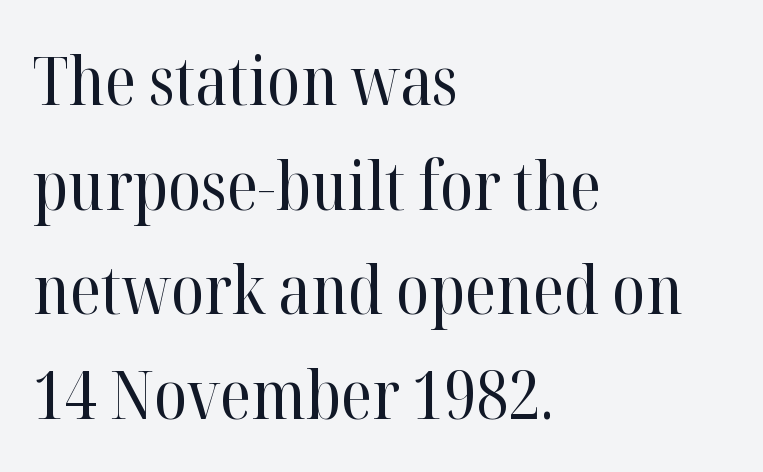
The image shows 67 px regular-weight serif type, upright; set left-aligned, normal line spacing (1.56x), normal letter spacing, not underlined; high stroke contrast and a medium x-height.
